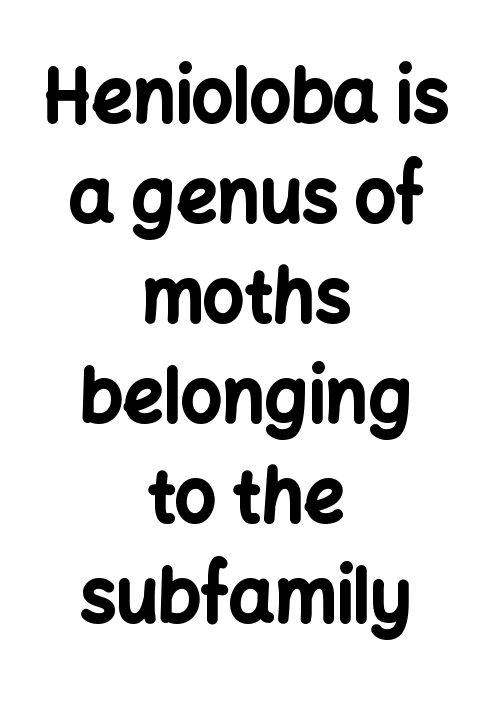
Q: Is the text bold? A: Yes.
Q: Is the text italic (slanted)? A: No, it is upright.
Q: Is the typeface a serif or a sans-serif typeface? A: Sans-serif.
Q: Is the text underlined? A: No.
Q: How is the paragraph aligned? A: Centered.
Q: Is the spacing between letters normal or unusually wide? A: Normal.
Q: Is the spacing between lines tight, normal or loose? A: Normal.
Q: Width (condensed, normal, or wide)? A: Normal.
Q: Stroke contrast? A: Low.
Q: x-height? A: Medium.
Q: Monospaced? A: No.
